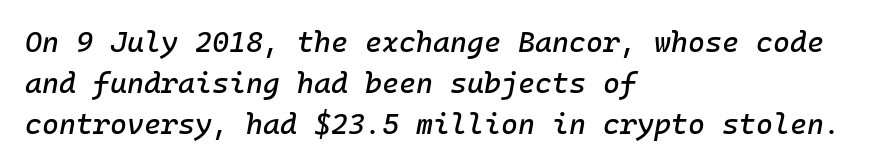
Characters follow at the spacing the type designer built in. In terms of posture, this sample is oblique. Compared with a centered layout, this one pins lines to the left instead. The leading is moderate, giving the passage an even texture.
